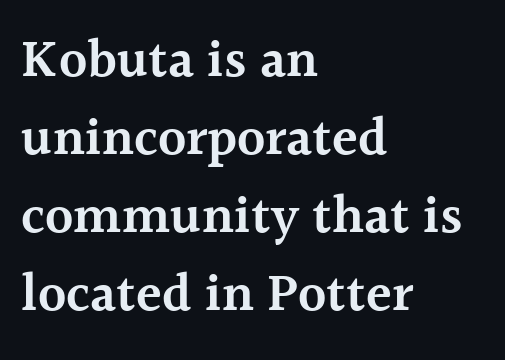
Q: Is the text bold? A: Semi-bold.
Q: Is the text italic (slanted)? A: No, it is upright.
Q: Is the typeface a serif or a sans-serif typeface? A: Serif.
Q: Is the text underlined? A: No.
Q: How is the paragraph aligned? A: Left-aligned.
Q: Is the spacing between letters normal or unusually wide? A: Normal.
Q: Is the spacing between lines tight, normal or loose? A: Normal.
Q: Width (condensed, normal, or wide)? A: Normal.
Q: x-height? A: Medium.
Q: Monospaced? A: No.
